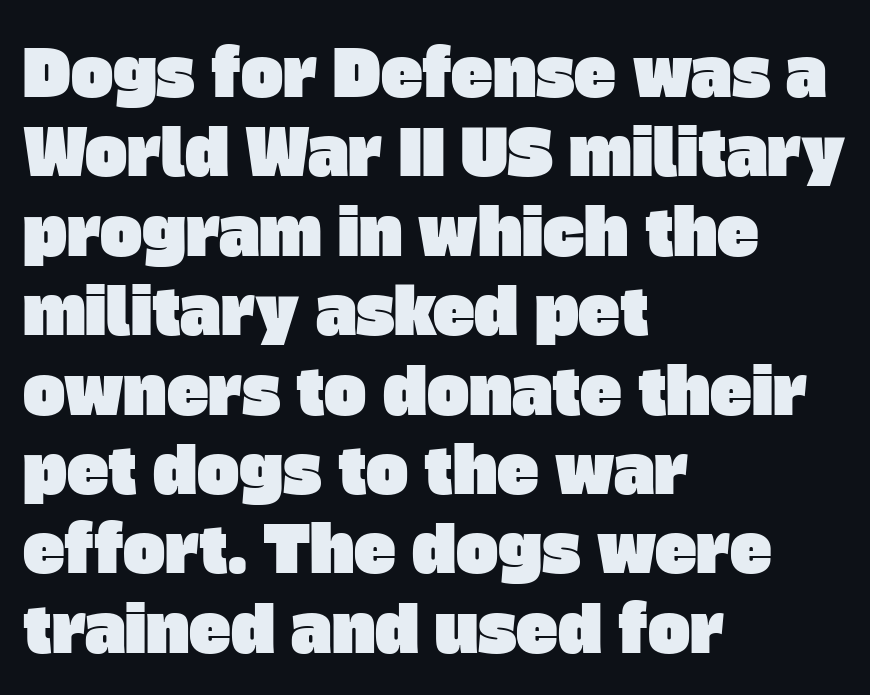
Unmarked baselines from the first word to the last. A classic flush-left, rag-right setting is used for this passage. Proportional: the letters do not fall into vertical columns. Observe the ordinary spacing: letters are neighbours, not strangers. A normal amount of white space separates one row of letters from the next.
